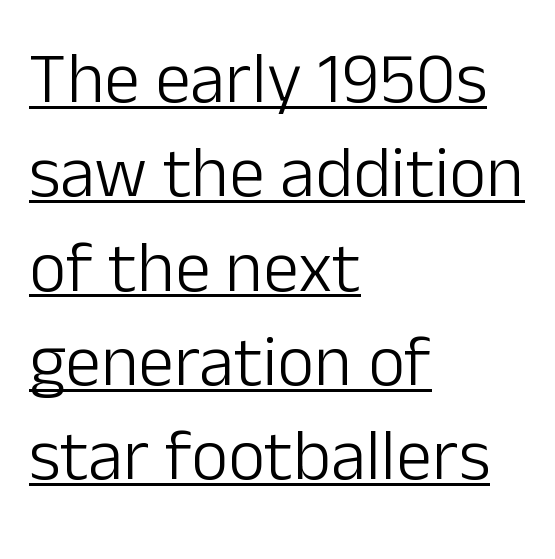
You can tell from the bare stems that sans-serif type was used. This sample has the flowing, uneven cadence of proportional lettering. Posture: upright roman. Leading: standard.
